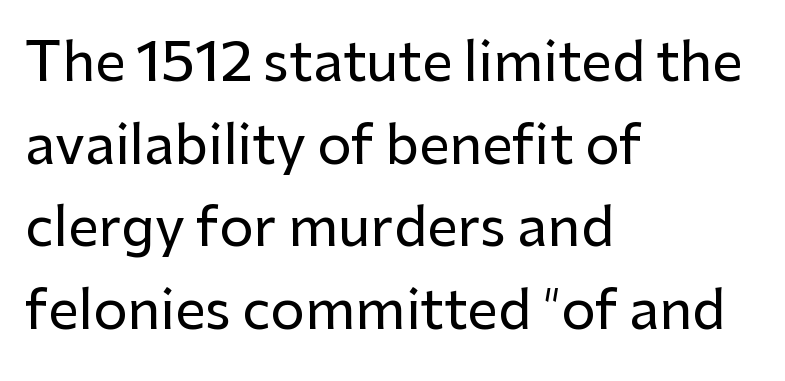
Q: Is the text italic (slanted)? A: No, it is upright.
Q: Is the typeface a serif or a sans-serif typeface? A: Sans-serif.
Q: Is the text underlined? A: No.
Q: How is the paragraph aligned? A: Left-aligned.
Q: Is the spacing between letters normal or unusually wide? A: Normal.
Q: Is the spacing between lines tight, normal or loose? A: Normal.
Q: Width (condensed, normal, or wide)? A: Normal.
Q: Stroke contrast? A: Low.
Q: x-height? A: Medium.
Q: Monospaced? A: No.
